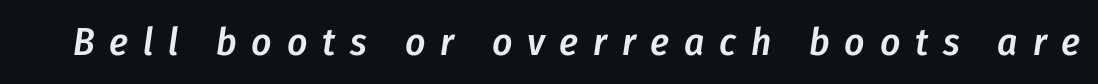
{"italic": "yes", "lean": "right", "slant_degrees": 8, "bold": "semi", "weight": "semibold", "width": "condensed", "stroke_contrast": "low", "x_height": "medium", "monospaced": "no", "underline": "no", "letter_spacing": "wide", "letter_spacing_em": 0.38, "glyph_px": 39}
